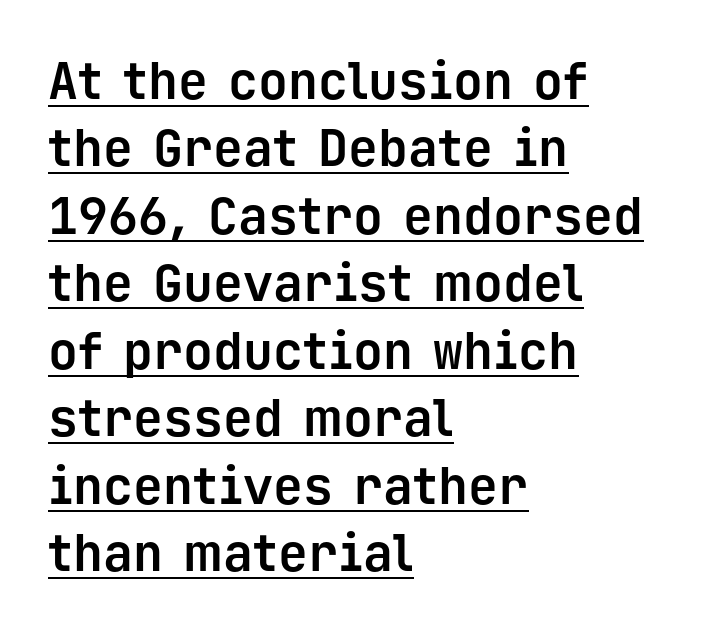
Q: Is the text bold? A: Yes.
Q: Is the text italic (slanted)? A: No, it is upright.
Q: Is the typeface a serif or a sans-serif typeface? A: Sans-serif.
Q: Is the text underlined? A: Yes.
Q: How is the paragraph aligned? A: Left-aligned.
Q: Is the spacing between letters normal or unusually wide? A: Normal.
Q: Is the spacing between lines tight, normal or loose? A: Normal.
Q: Width (condensed, normal, or wide)? A: Normal.
Q: Stroke contrast? A: Low.
Q: x-height? A: Medium.
Q: Monospaced? A: Yes.
